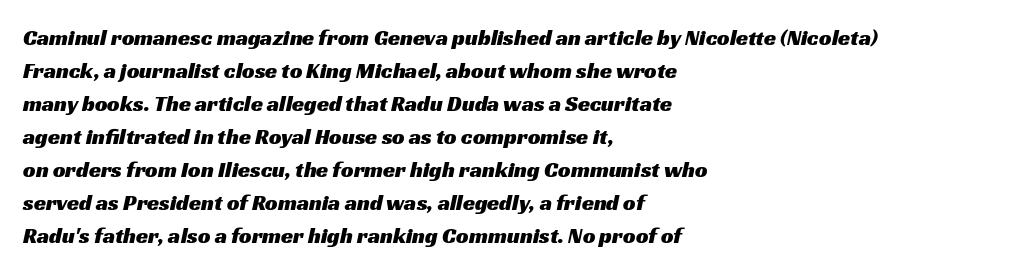
Short and long lines alike share a common starting point at left. Line spacing here is normal. Underline: absent. Observe the ordinary spacing: letters are neighbours, not strangers.
